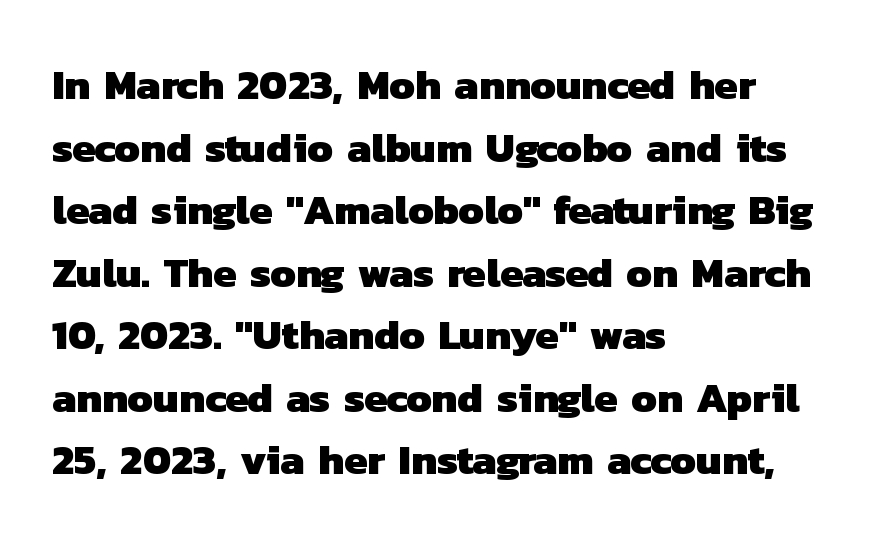
Q: Is the text bold? A: Yes.
Q: Is the typeface a serif or a sans-serif typeface? A: Sans-serif.
Q: Is the text underlined? A: No.
Q: How is the paragraph aligned? A: Left-aligned.
Q: Is the spacing between letters normal or unusually wide? A: Normal.
Q: Is the spacing between lines tight, normal or loose? A: Normal.
Q: Width (condensed, normal, or wide)? A: Normal.
Q: Stroke contrast? A: Low.
Q: x-height? A: Medium.
Q: Monospaced? A: No.
